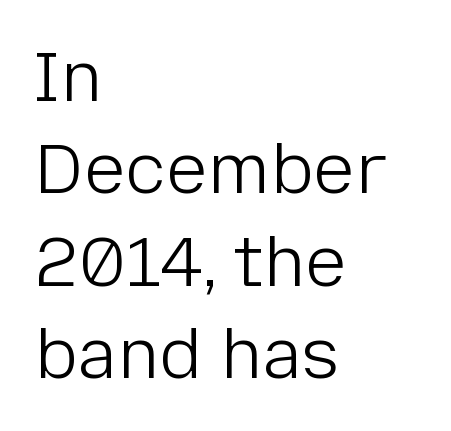
The image shows 70 px light sans-serif type, upright; set left-aligned, normal line spacing (1.32x), normal letter spacing, not underlined; low stroke contrast and a medium x-height.
